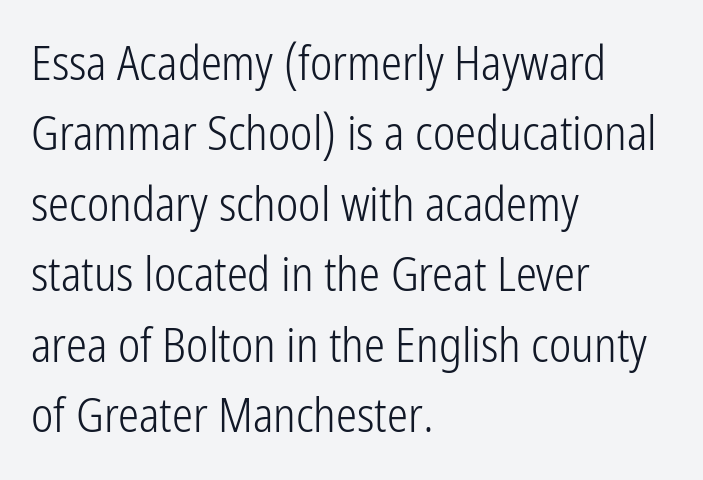
The letters advance in unequal steps, a hallmark of proportional type. Each line starts at the same left margin while the right side varies. The tracking reads as untouched default to a designer's eye. Stem width sits at or under what a default text font uses. The typeface chosen for these lines omits serifs. If you measured baseline to baseline, you'd find a middling distance.
